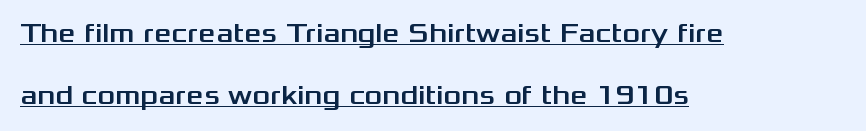
The image shows 27 px text type, upright; set left-aligned, loose line spacing (2.3x), normal letter spacing, underlined.
